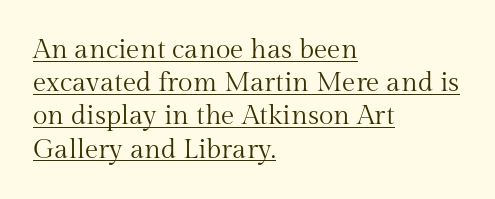
{"italic": "no", "bold": "no", "underline": "yes", "align": "left", "line_spacing_ratio": 1.23, "letter_spacing": "normal", "letter_spacing_em": 0.0, "glyph_px": 27}
